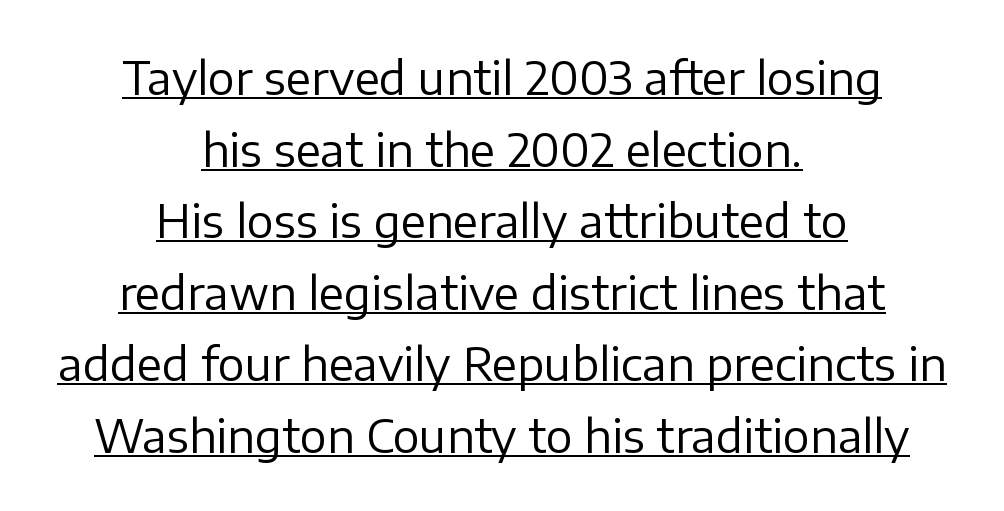
{"serif": "no", "italic": "no", "bold": "no", "weight": "regular", "width": "normal", "stroke_contrast": "low", "x_height": "medium", "monospaced": "no", "underline": "yes", "align": "center", "line_spacing": "normal", "line_spacing_ratio": 1.59, "letter_spacing": "normal", "letter_spacing_em": 0.0, "glyph_px": 45}
